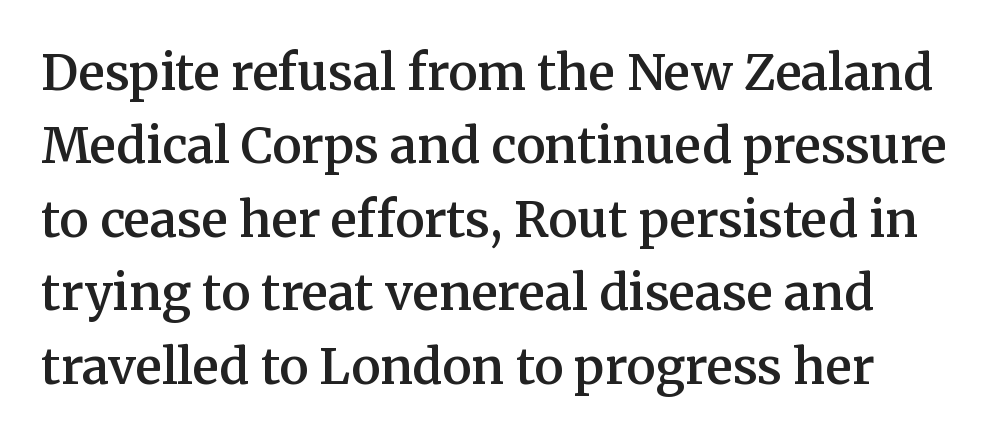
The image shows 49 px semibold serif type, upright; set normal line spacing (1.5x), normal letter spacing, not underlined; medium stroke contrast and a medium x-height.
